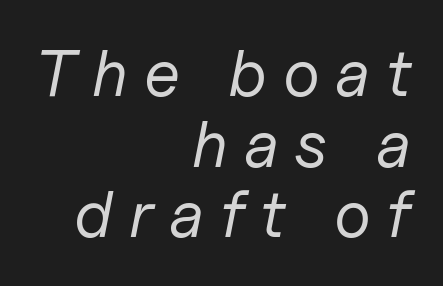
Underlining? Definitely not there. The letters advance in unequal steps, a hallmark of proportional type. Layout note: lines flush right. These glyphs show unthickened strokes, regular width or finer. You could only call the tracking loose — the letters float apart. Closely set lines give the paragraph a compact silhouette.
